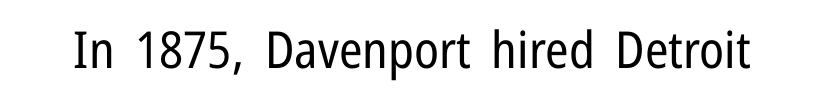
The image shows 51 px regular-weight, condensed sans-serif type, upright; set normal letter spacing, not underlined; low stroke contrast and a medium x-height.
